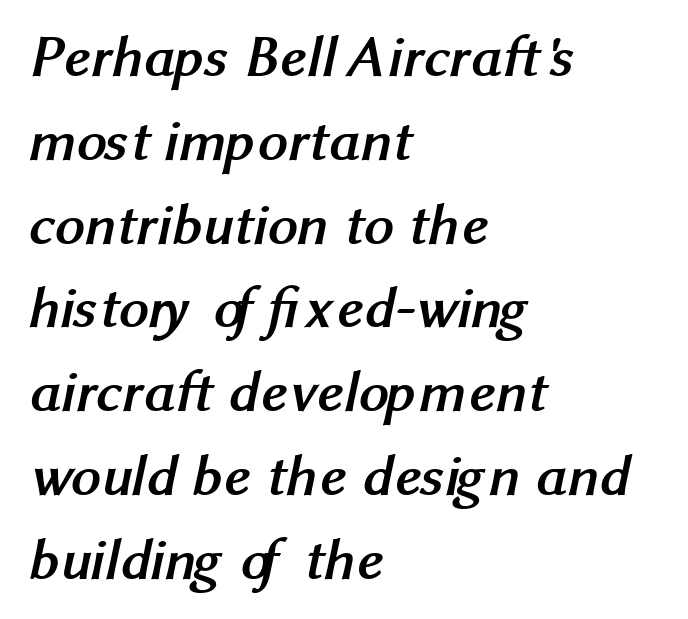
The image shows 59 px semibold sans-serif type; set left-aligned, normal line spacing (1.42x), normal letter spacing, not underlined; medium stroke contrast and a medium x-height.
